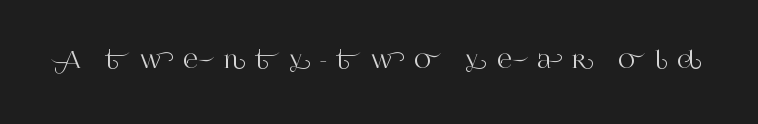
Q: Is the text italic (slanted)? A: No, it is upright.
Q: Is the text underlined? A: No.
Q: Is the spacing between letters normal or unusually wide? A: Unusually wide.
